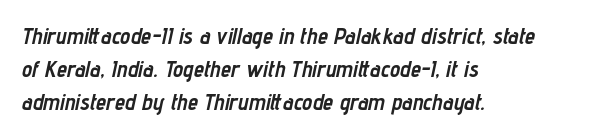
The image shows 23 px bold type, italic (leaning right); set left-aligned, normal line spacing (1.43x), normal letter spacing, not underlined.
